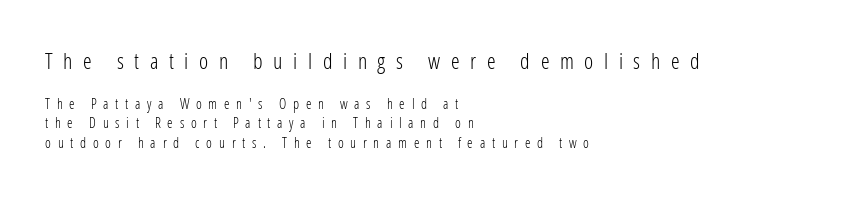
The image shows 22 px text type, upright; set left-aligned, normal line spacing (1.41x), unusually wide letter spacing (+0.48 em), not underlined; the first (top) block is 1.57x larger.
